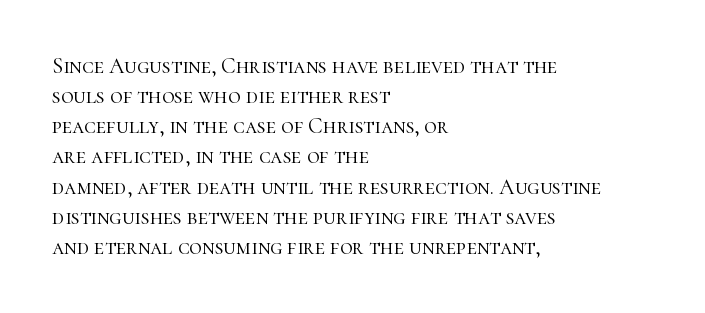
{"italic": "no", "bold": "no", "underline": "no", "align": "left", "line_spacing": "normal", "line_spacing_ratio": 1.37, "letter_spacing": "normal", "letter_spacing_em": 0.0, "glyph_px": 22}
